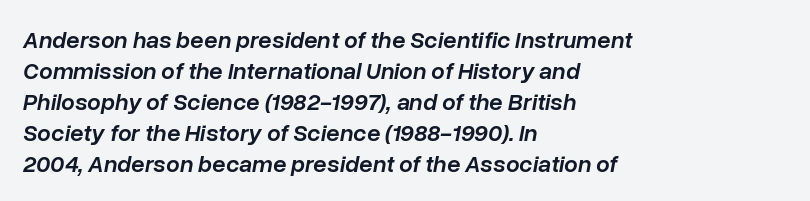
The image shows 24 px text type, italic (leaning right); set left-aligned, normal line spacing (1.29x), normal letter spacing, not underlined.
